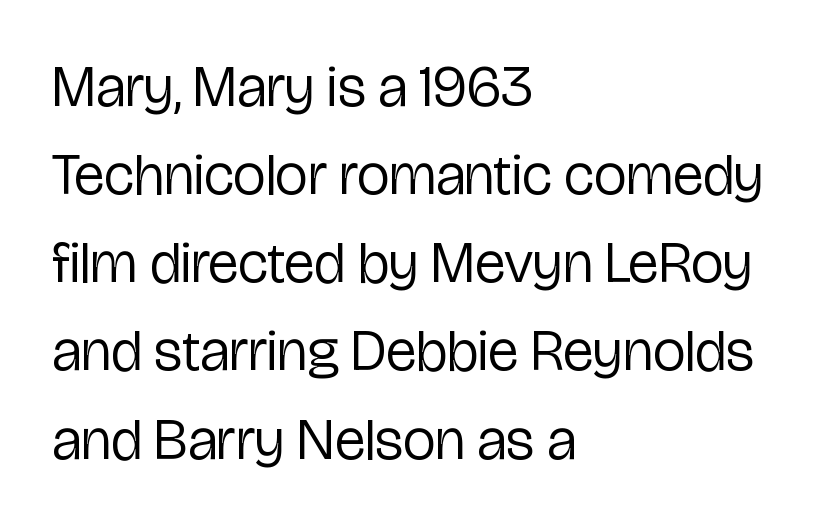
{"serif": "no", "italic": "no", "bold": "no", "weight": "regular", "width": "condensed", "stroke_contrast": "low", "x_height": "medium", "monospaced": "no", "underline": "no", "align": "left", "line_spacing": "normal", "line_spacing_ratio": 1.52, "letter_spacing": "normal", "letter_spacing_em": 0.0, "glyph_px": 58}
